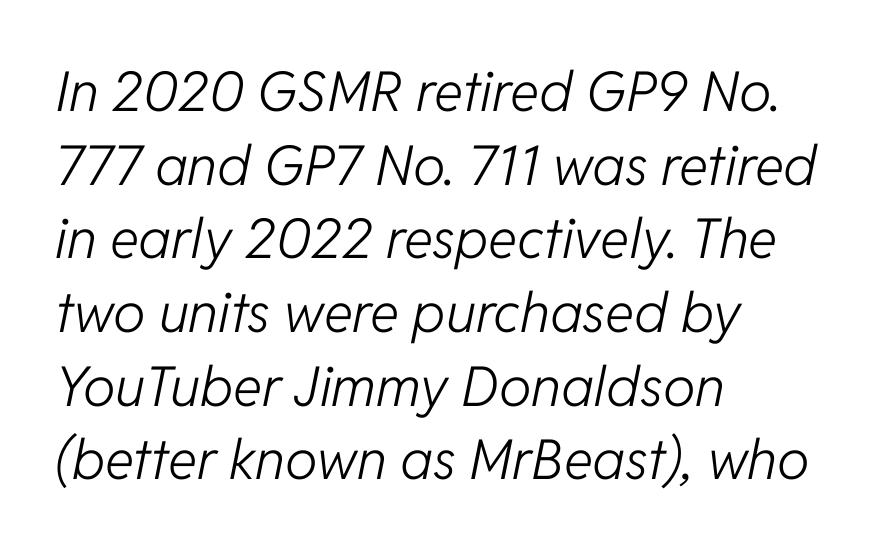
{"italic": "yes", "lean": "right", "slant_degrees": 11, "bold": "no", "weight": "light", "width": "normal", "stroke_contrast": "low", "x_height": "medium", "monospaced": "no", "underline": "no", "align": "left", "line_spacing": "normal", "line_spacing_ratio": 1.34, "letter_spacing": "normal", "letter_spacing_em": 0.0, "glyph_px": 55}
